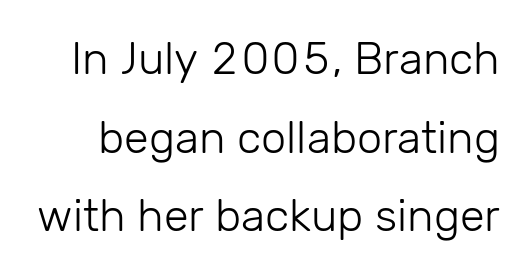
The image shows 45 px light sans-serif type, upright; set line spacing 1.75x, normal letter spacing, not underlined; low stroke contrast and a medium x-height.
